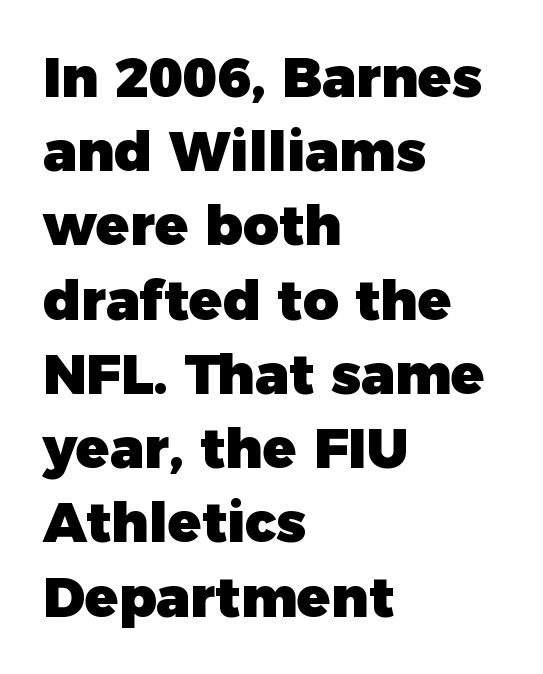
The image shows 55 px heavy sans-serif type, upright; set left-aligned, normal line spacing (1.35x), normal letter spacing, not underlined; low stroke contrast and a medium x-height.
